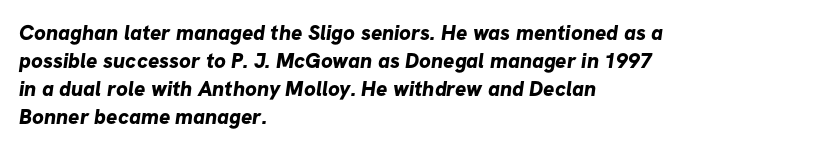
Q: Is the text bold? A: Yes.
Q: Is the text underlined? A: No.
Q: How is the paragraph aligned? A: Left-aligned.
Q: Is the spacing between letters normal or unusually wide? A: Normal.
Q: Is the spacing between lines tight, normal or loose? A: Normal.
